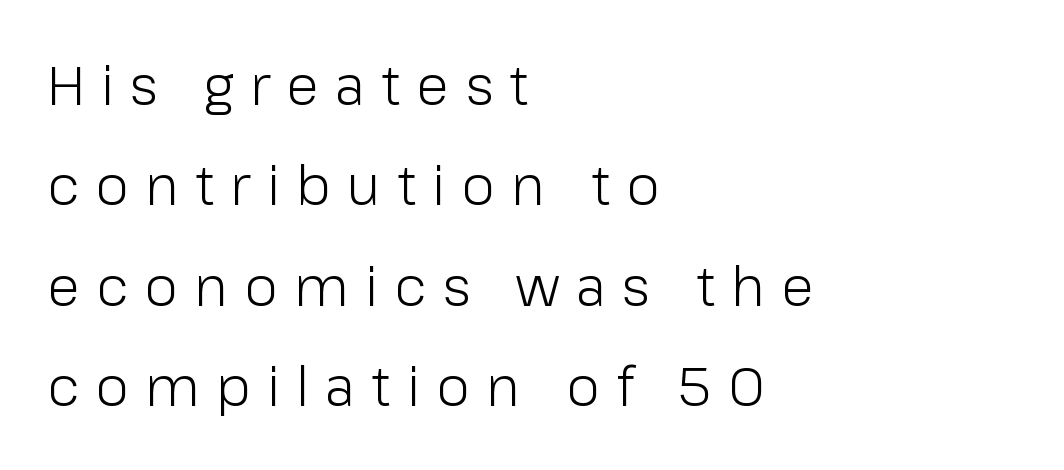
The gaps between neighbouring characters are conspicuously large. A quiet, ordinary-to-light weight characterises the typeface. Character widths vary here, with narrow letters taking less room than wide ones. Teacher's note: observe the even left margin — that is flush-left alignment.
